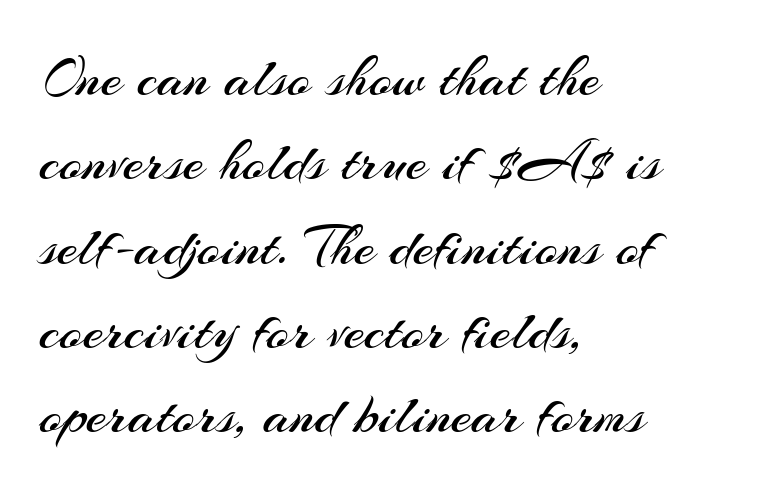
The glyphs in this specimen are sans serif. In terms of leading, this rendering sits right in the middle. Proportional: the letters do not fall into vertical columns. Letters rest on an invisible, unmarked baseline. Look at the tracking — it's just the regular setting, nothing added.
